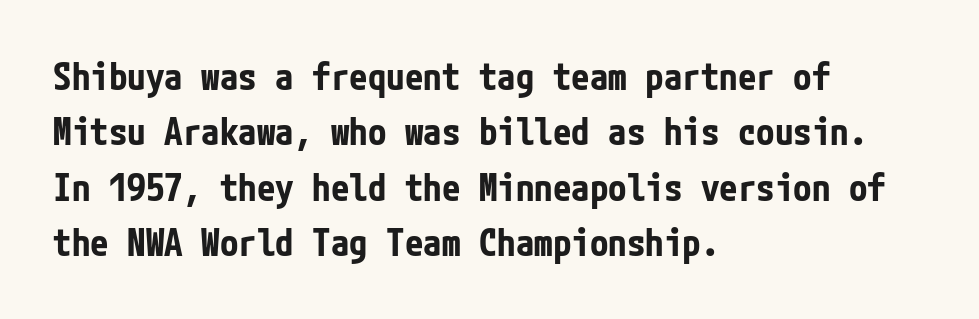
The image shows 37 px bold, condensed sans-serif type, upright; set left-aligned, normal line spacing (1.5x), normal letter spacing, not underlined; low stroke contrast and a medium x-height.
